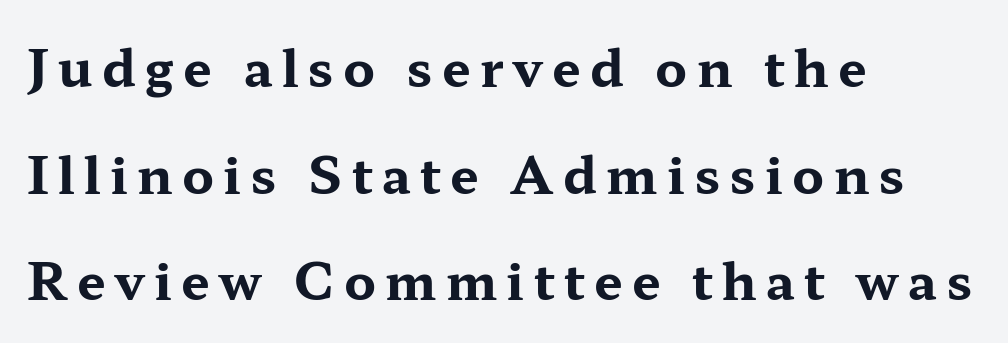
{"serif": "yes", "italic": "no", "bold": "yes", "weight": "bold", "width": "wide", "stroke_contrast": "medium", "x_height": "medium", "monospaced": "no", "underline": "no", "align": "left", "line_spacing": "loose", "line_spacing_ratio": 2.09, "glyph_px": 51}
